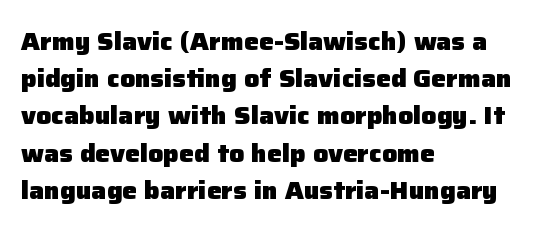
Q: Is the text bold? A: Yes.
Q: Is the text italic (slanted)? A: No, it is upright.
Q: Is the text underlined? A: No.
Q: How is the paragraph aligned? A: Left-aligned.
Q: Is the spacing between letters normal or unusually wide? A: Normal.
Q: Is the spacing between lines tight, normal or loose? A: Normal.
